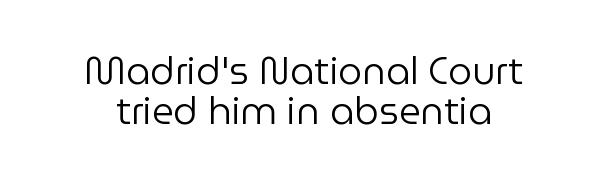
Q: Is the text bold? A: No.
Q: Is the text italic (slanted)? A: No, it is upright.
Q: Is the typeface a serif or a sans-serif typeface? A: Sans-serif.
Q: Is the text underlined? A: No.
Q: How is the paragraph aligned? A: Centered.
Q: Is the spacing between letters normal or unusually wide? A: Normal.
Q: Is the spacing between lines tight, normal or loose? A: Tight.
Q: Width (condensed, normal, or wide)? A: Normal.
Q: Stroke contrast? A: Low.
Q: x-height? A: Medium.
Q: Monospaced? A: No.
